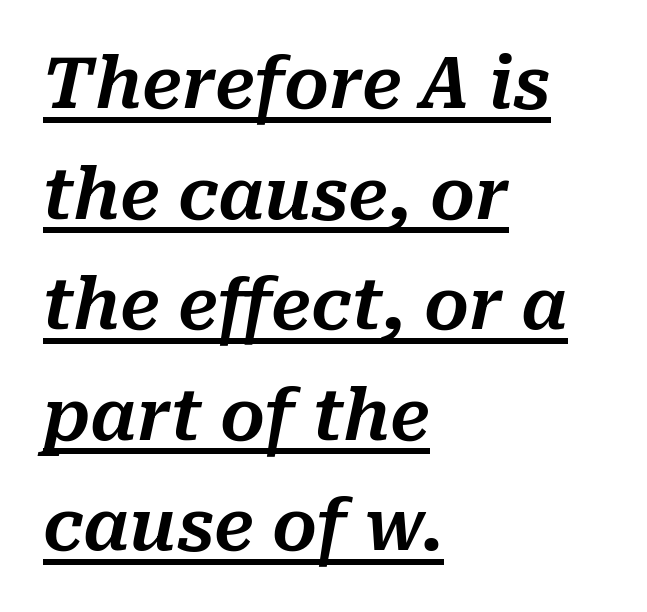
The image shows 70 px text type, italic (leaning right); set left-aligned, normal line spacing (1.58x), normal letter spacing, underlined; medium stroke contrast and a medium x-height.
